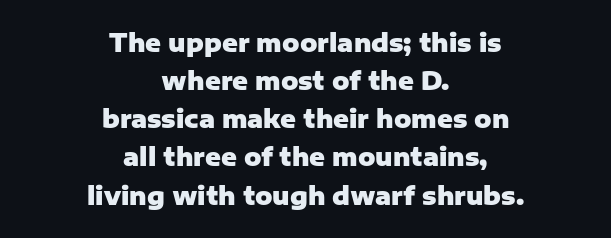
Compared with a flush-left layout, this one balances lines on the center instead. Weight: bold. Nobody drew a line under any word here. Characters remain perfectly vertical along every line.
